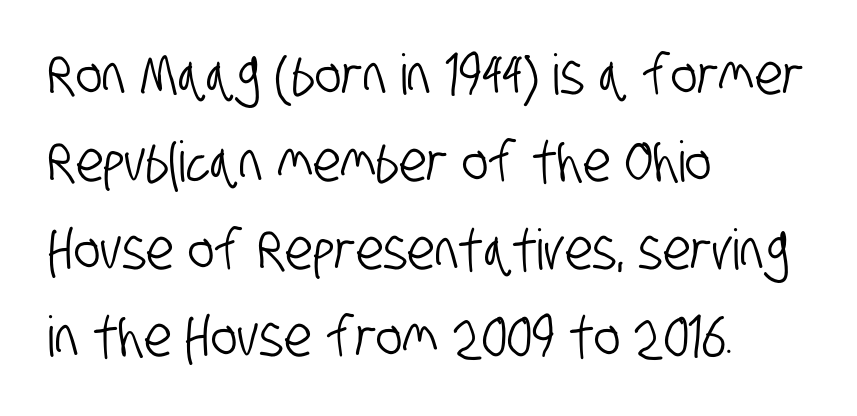
{"serif": "no", "width": "condensed", "stroke_contrast": "low", "x_height": "large", "monospaced": "no", "underline": "no", "align": "left", "line_spacing": "normal", "line_spacing_ratio": 1.56, "letter_spacing": "normal", "letter_spacing_em": 0.0, "glyph_px": 56}
